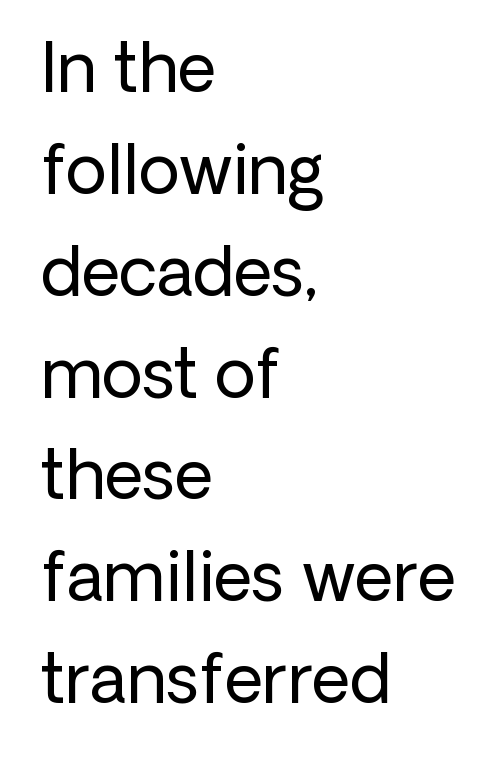
{"serif": "no", "italic": "no", "bold": "no", "weight": "regular", "width": "normal", "stroke_contrast": "low", "x_height": "medium", "monospaced": "no", "underline": "no", "align": "left", "line_spacing": "normal", "line_spacing_ratio": 1.52, "letter_spacing": "normal", "letter_spacing_em": 0.0, "glyph_px": 67}
